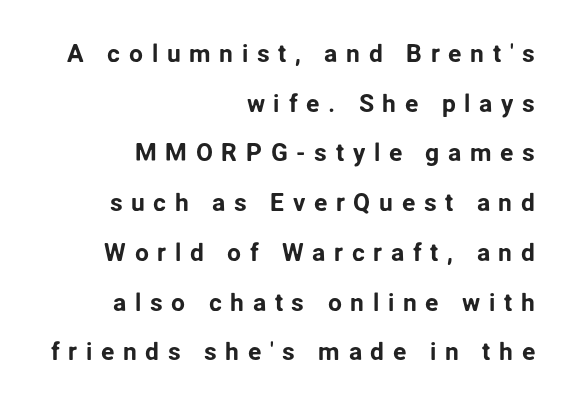
Check under the words: just untouched page. All the whitespace from short lines collects on the left. A roman cut, with each character standing at attention. Whoever set this chose breathing room over compactness in the vertical rhythm. The rendering inserts visible extra space after every character.
